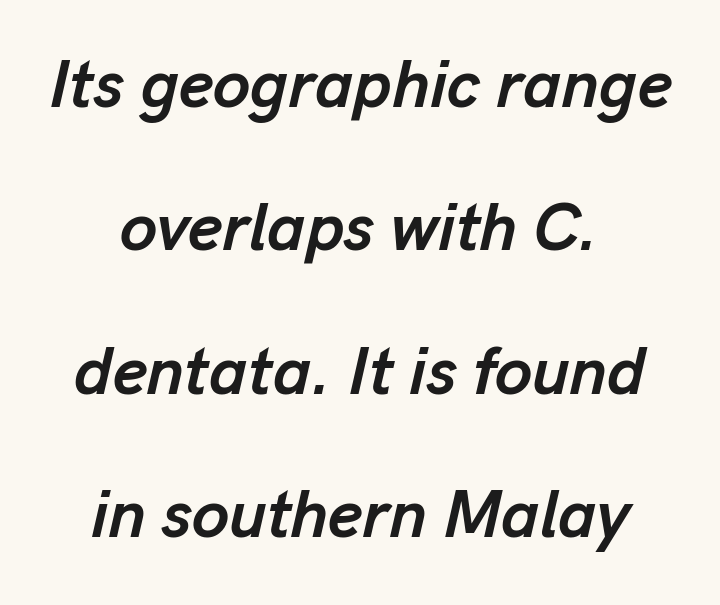
The image shows 67 px semibold type, italic (leaning right); set centered, loose line spacing (2.14x), normal letter spacing, not underlined; low stroke contrast and a medium x-height.
